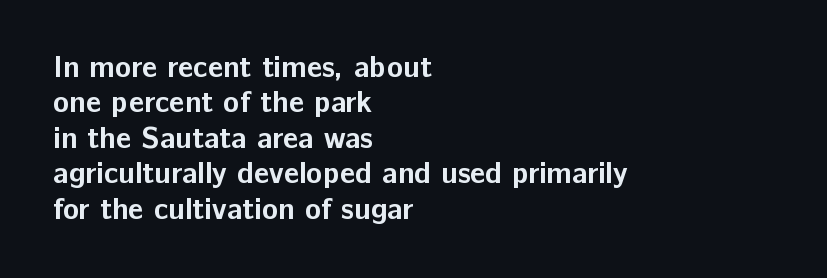
Spacing verdict: proportional, widths tailored to each character. This is sans-serif lettering, the kind often seen on screens and signage. This is roman type, the default non-slanted kind. All the whitespace from short lines collects on the right. Descender tails drop into unmarked territory. Heavy, bold letterforms.
